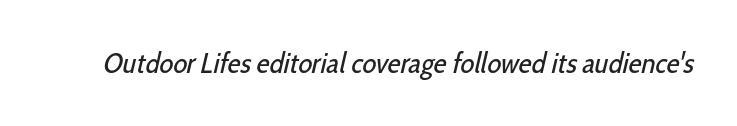
{"serif": "no", "bold": "no", "weight": "regular", "width": "condensed", "stroke_contrast": "low", "x_height": "medium", "monospaced": "no", "underline": "no", "letter_spacing": "normal", "letter_spacing_em": 0.0, "glyph_px": 29}
